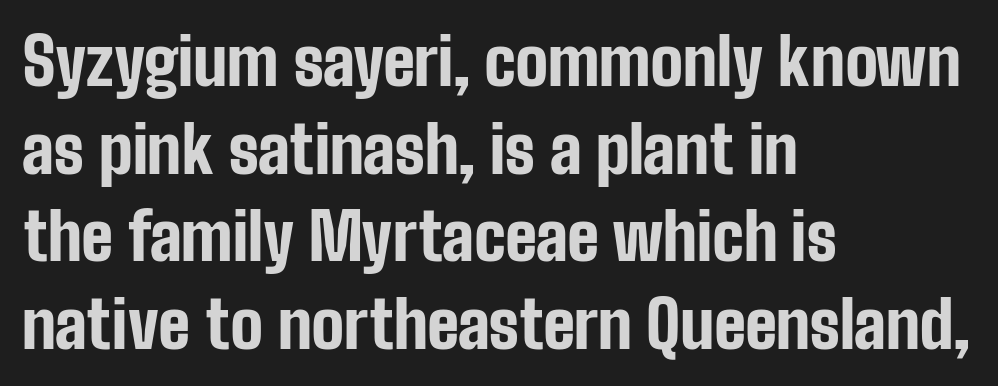
{"serif": "no", "italic": "no", "bold": "yes", "weight": "bold", "width": "condensed", "stroke_contrast": "low", "x_height": "medium", "monospaced": "no", "underline": "no", "align": "left", "line_spacing": "normal", "line_spacing_ratio": 1.35, "letter_spacing": "normal", "letter_spacing_em": 0.0, "glyph_px": 65}
